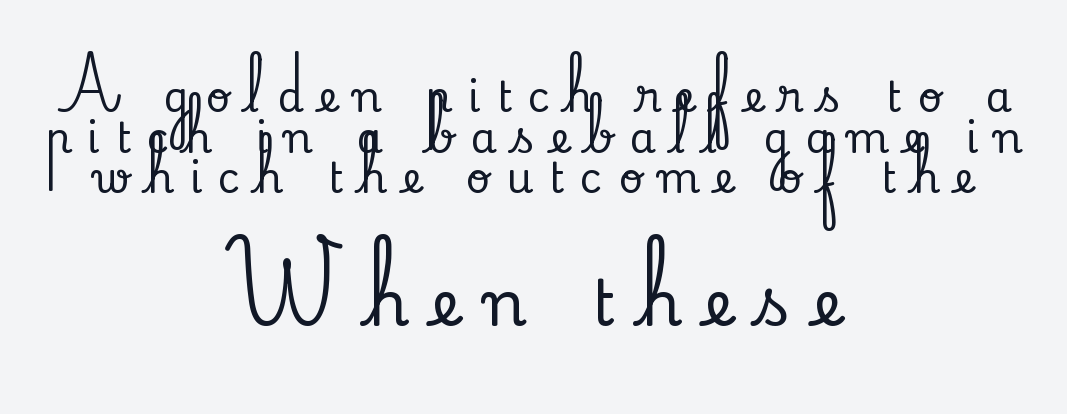
Q: Is the text italic (slanted)? A: No, it is upright.
Q: Is the typeface a serif or a sans-serif typeface? A: Serif.
Q: Is the text underlined? A: No.
Q: How is the paragraph aligned? A: Centered.
Q: Is the spacing between letters normal or unusually wide? A: Unusually wide.
Q: Is the spacing between lines tight, normal or loose? A: Tight.
Q: Which block of text is set in a larger size, the first (top) or the second (bottom)? A: The second (bottom) one.
Q: Width (condensed, normal, or wide)? A: Normal.
Q: Stroke contrast? A: Low.
Q: x-height? A: Small.
Q: Monospaced? A: No.
